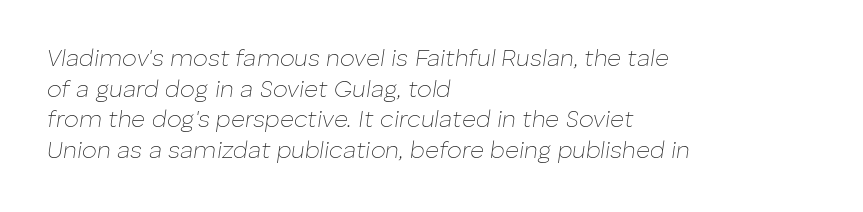
Q: Is the text bold? A: No.
Q: Is the text italic (slanted)? A: Yes, it leans right by about 8 degrees.
Q: Is the text underlined? A: No.
Q: How is the paragraph aligned? A: Left-aligned.
Q: Is the spacing between letters normal or unusually wide? A: Normal.
Q: Is the spacing between lines tight, normal or loose? A: Normal.
